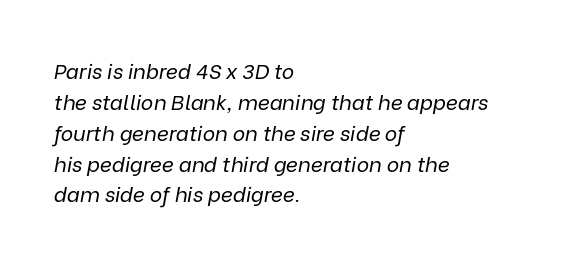
The image shows 21 px text type, italic (leaning right); set left-aligned, normal line spacing (1.47x), normal letter spacing, not underlined.
